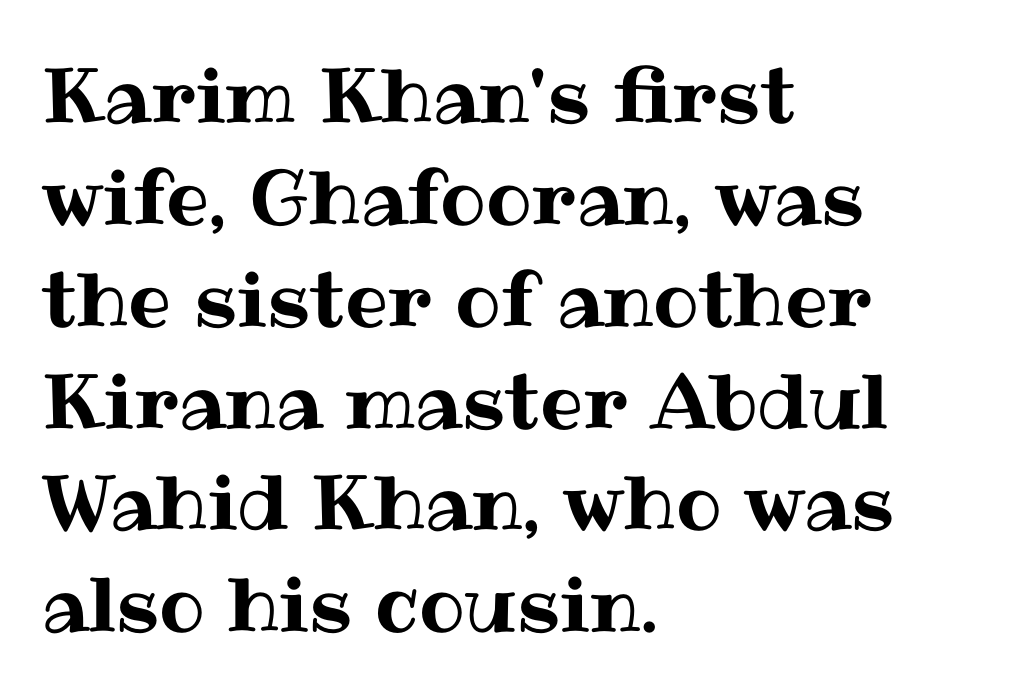
Q: Is the text italic (slanted)? A: No, it is upright.
Q: Is the text underlined? A: No.
Q: How is the paragraph aligned? A: Left-aligned.
Q: Is the spacing between letters normal or unusually wide? A: Normal.
Q: Is the spacing between lines tight, normal or loose? A: Normal.
Q: Width (condensed, normal, or wide)? A: Normal.
Q: Stroke contrast? A: Medium.
Q: x-height? A: Medium.
Q: Monospaced? A: No.
